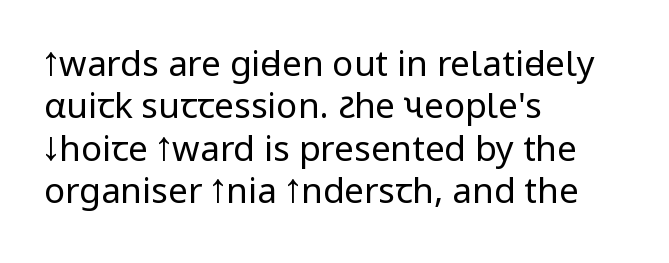
{"serif": "no", "italic": "no", "bold": "no", "weight": "regular", "width": "condensed", "stroke_contrast": "low", "x_height": "large", "monospaced": "no", "underline": "no", "align": "left", "line_spacing_ratio": 1.21, "letter_spacing": "normal", "letter_spacing_em": 0.0, "glyph_px": 35}
